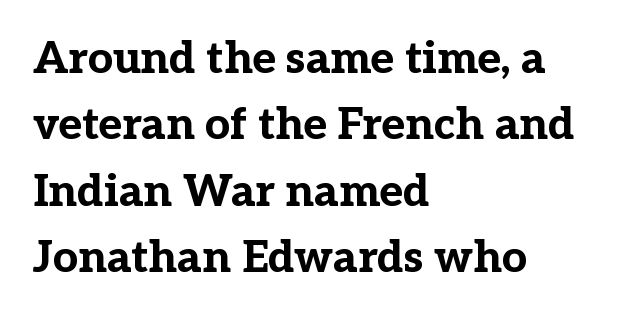
The image shows 44 px bold serif type, upright; set left-aligned, normal line spacing (1.51x), normal letter spacing, not underlined; low stroke contrast and a medium x-height.
